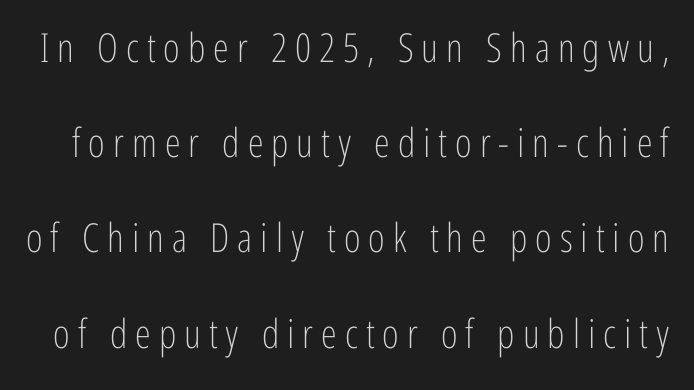
{"serif": "no", "italic": "no", "bold": "no", "weight": "light", "width": "condensed", "stroke_contrast": "low", "x_height": "medium", "monospaced": "no", "underline": "no", "line_spacing": "loose", "line_spacing_ratio": 2.38, "letter_spacing": "wide", "letter_spacing_em": 0.2, "glyph_px": 40}
